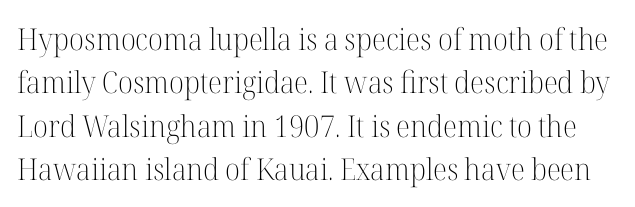
{"serif": "yes", "italic": "no", "bold": "no", "weight": "light", "width": "normal", "stroke_contrast": "high", "x_height": "medium", "monospaced": "no", "underline": "no", "line_spacing": "normal", "line_spacing_ratio": 1.45, "letter_spacing": "normal", "letter_spacing_em": 0.0, "glyph_px": 30}
